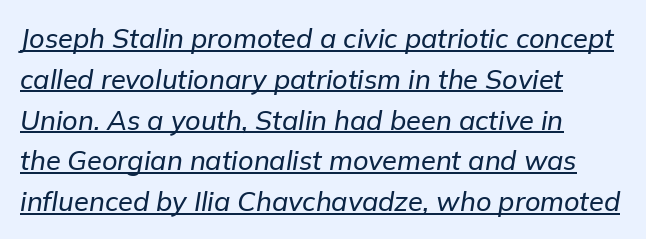
The image shows 27 px text type, italic (leaning right); set left-aligned, normal line spacing (1.51x), normal letter spacing, underlined.
